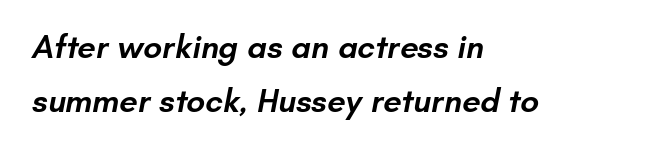
{"serif": "no", "bold": "semi", "weight": "semibold", "width": "normal", "stroke_contrast": "low", "x_height": "small", "monospaced": "no", "underline": "no", "align": "left", "line_spacing": "normal", "line_spacing_ratio": 1.65, "letter_spacing": "normal", "letter_spacing_em": 0.0, "glyph_px": 33}
